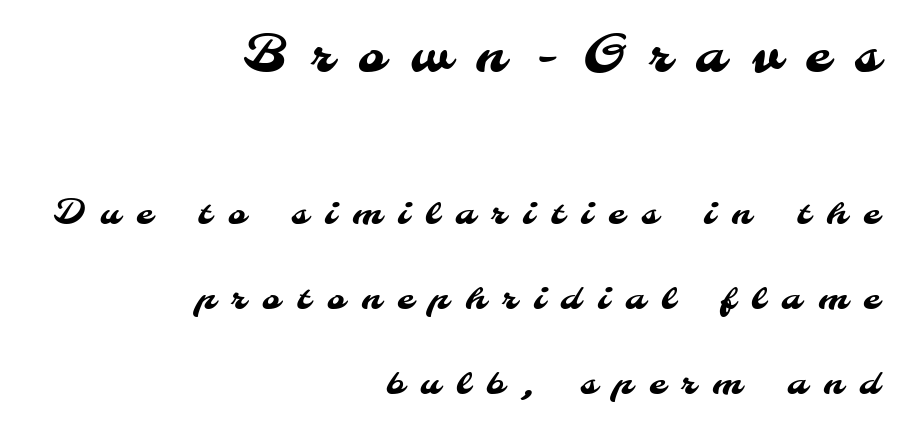
Q: Is the typeface a serif or a sans-serif typeface? A: Sans-serif.
Q: Is the text underlined? A: No.
Q: How is the paragraph aligned? A: Right-aligned.
Q: Is the spacing between letters normal or unusually wide? A: Unusually wide.
Q: Is the spacing between lines tight, normal or loose? A: Loose.
Q: Which block of text is set in a larger size, the first (top) or the second (bottom)? A: The first (top) one.
Q: Width (condensed, normal, or wide)? A: Normal.
Q: Stroke contrast? A: Medium.
Q: x-height? A: Small.
Q: Monospaced? A: No.
